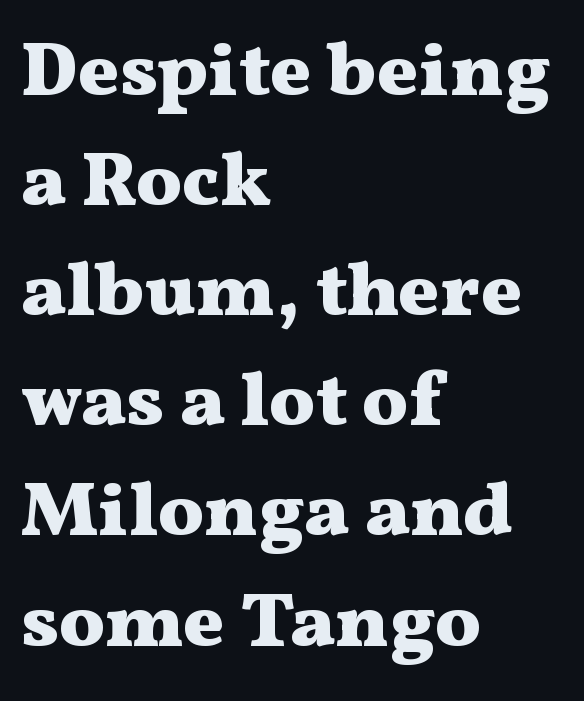
The image shows 77 px heavy, wide serif type, upright; set left-aligned, normal line spacing (1.43x), normal letter spacing, not underlined; medium stroke contrast and a medium x-height.
